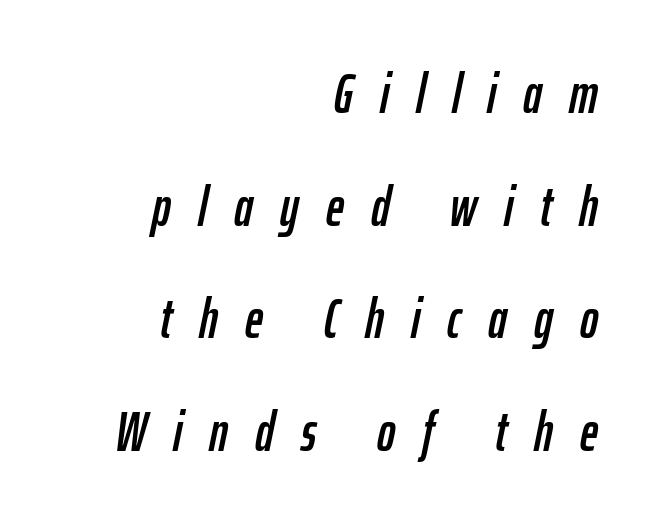
The image shows 55 px condensed type, italic (leaning right); set right-aligned, loose line spacing (2.05x), unusually wide letter spacing (+0.49 em), not underlined; low stroke contrast and a medium x-height.
